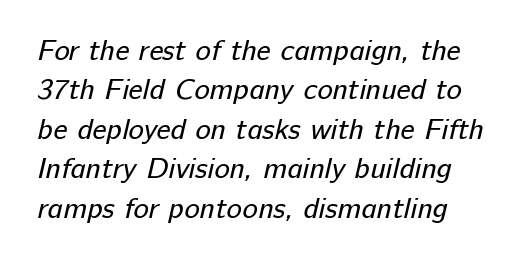
Q: Is the text bold? A: No.
Q: Is the typeface a serif or a sans-serif typeface? A: Sans-serif.
Q: Is the text underlined? A: No.
Q: How is the paragraph aligned? A: Left-aligned.
Q: Is the spacing between letters normal or unusually wide? A: Normal.
Q: Is the spacing between lines tight, normal or loose? A: Normal.
Q: Width (condensed, normal, or wide)? A: Normal.
Q: Stroke contrast? A: Low.
Q: x-height? A: Medium.
Q: Monospaced? A: No.
